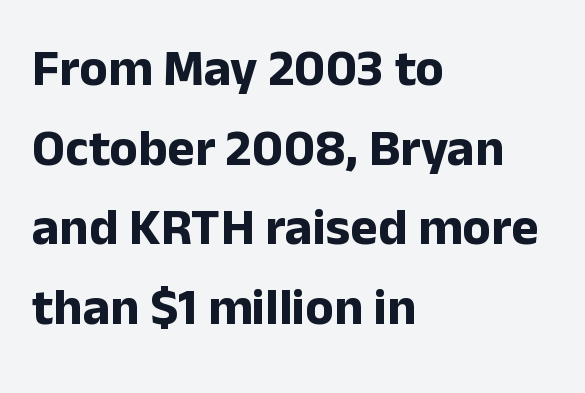
{"serif": "no", "italic": "no", "bold": "yes", "weight": "bold", "width": "normal", "stroke_contrast": "low", "x_height": "medium", "monospaced": "no", "underline": "no", "align": "left", "line_spacing": "normal", "line_spacing_ratio": 1.53, "letter_spacing": "normal", "letter_spacing_em": 0.0, "glyph_px": 52}
